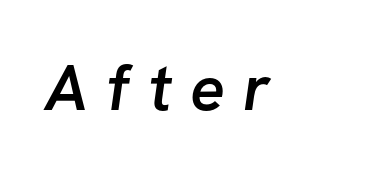
Q: Is the text bold? A: Semi-bold.
Q: Is the typeface a serif or a sans-serif typeface? A: Sans-serif.
Q: Is the text underlined? A: No.
Q: Is the spacing between letters normal or unusually wide? A: Unusually wide.
Q: Width (condensed, normal, or wide)? A: Normal.
Q: Stroke contrast? A: Low.
Q: x-height? A: Medium.
Q: Monospaced? A: No.
